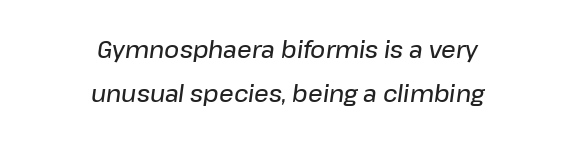
{"italic": "yes", "lean": "right", "slant_degrees": 8, "bold": "semi", "underline": "no", "align": "center", "line_spacing": "loose", "line_spacing_ratio": 1.92, "letter_spacing": "normal", "letter_spacing_em": 0.0, "glyph_px": 23}
